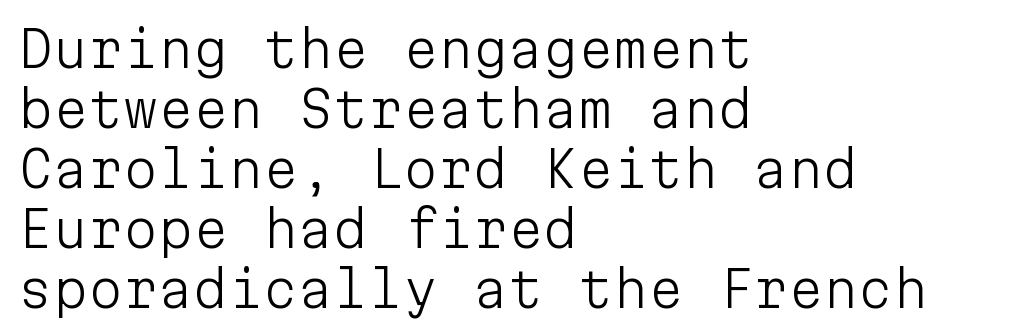
{"serif": "no", "italic": "no", "bold": "no", "weight": "light", "width": "normal", "stroke_contrast": "low", "x_height": "medium", "monospaced": "yes", "underline": "no", "align": "left", "line_spacing_ratio": 1.2, "letter_spacing": "normal", "letter_spacing_em": 0.0, "glyph_px": 50}
